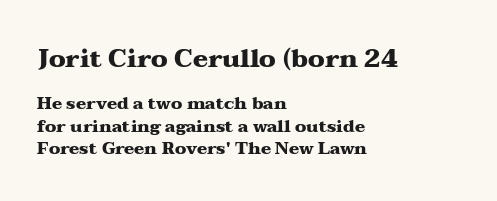
The image shows 25 px bold type, upright; set left-aligned, normal line spacing (1.3x), normal letter spacing, not underlined; the first (top) block is 1.47x larger.
